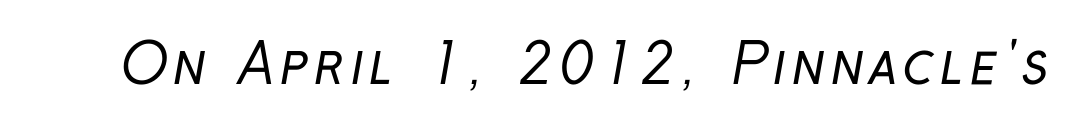
Nope, no serifs anywhere on these letters. This reads as an unemphasized weight, regular at the heaviest. The letters advance in unequal steps, a hallmark of proportional type. Words float on clear page, feet unadorned.
